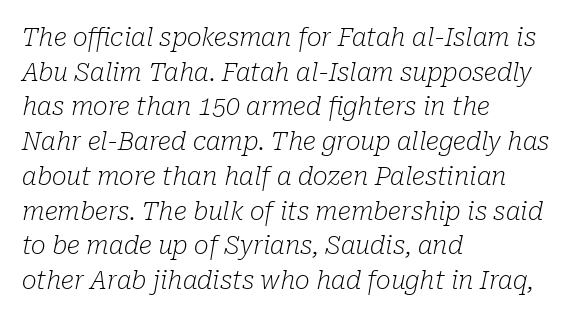
{"italic": "yes", "lean": "right", "slant_degrees": 10, "bold": "no", "underline": "no", "align": "left", "line_spacing": "normal", "line_spacing_ratio": 1.39, "letter_spacing": "normal", "letter_spacing_em": 0.0, "glyph_px": 25}
